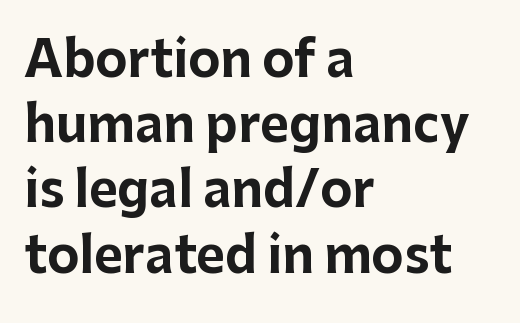
The block of text has a typical density, with ordinary space between rows. The glyphs are unaccompanied by any horizontal stroke below them. If you drew a ruler down the left edge, every line would touch it. Does the weight exceed regular? Yes, all the way to bold. Proportional: the letters do not fall into vertical columns.
